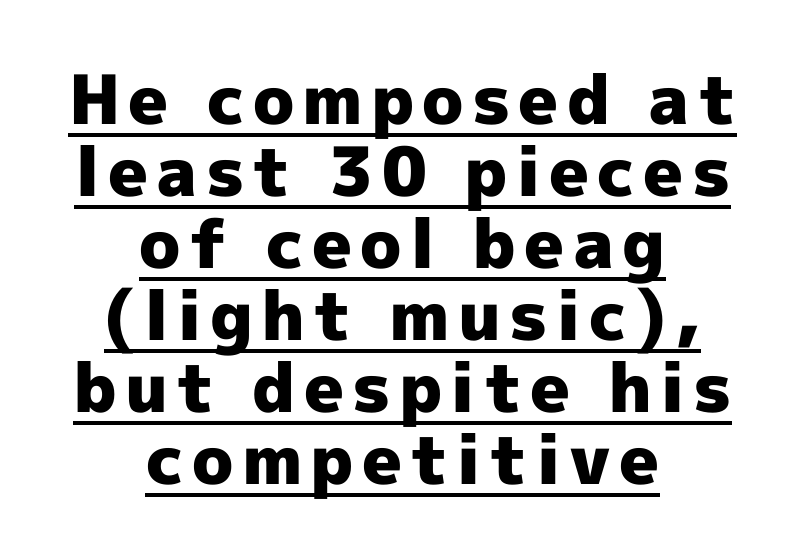
Every word sits above its own underline. Leading is clearly below the norm, producing a dense column. These lines are rendered in a variable-pitch font. This sample is center-justified, so both line endings float freely. These lines were composed using upright roman letters. Typographic density is high because the face is bold.
